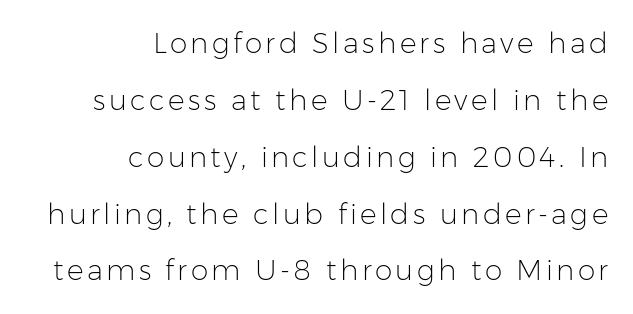
Q: Is the text bold? A: No.
Q: Is the text italic (slanted)? A: No, it is upright.
Q: Is the typeface a serif or a sans-serif typeface? A: Sans-serif.
Q: Is the text underlined? A: No.
Q: How is the paragraph aligned? A: Right-aligned.
Q: Is the spacing between lines tight, normal or loose? A: Loose.
Q: Width (condensed, normal, or wide)? A: Normal.
Q: Stroke contrast? A: Low.
Q: x-height? A: Medium.
Q: Monospaced? A: No.
